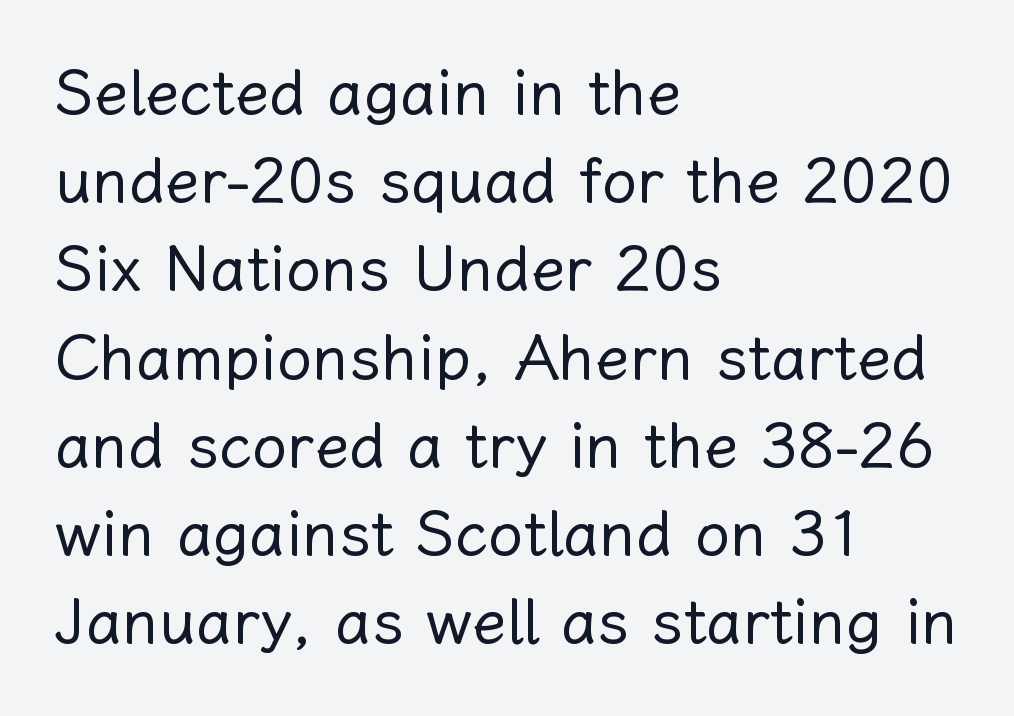
Q: Is the text bold? A: No.
Q: Is the text italic (slanted)? A: No, it is upright.
Q: Is the text underlined? A: No.
Q: How is the paragraph aligned? A: Left-aligned.
Q: Is the spacing between letters normal or unusually wide? A: Normal.
Q: Is the spacing between lines tight, normal or loose? A: Normal.
Q: Width (condensed, normal, or wide)? A: Normal.
Q: Stroke contrast? A: Low.
Q: x-height? A: Medium.
Q: Monospaced? A: No.
